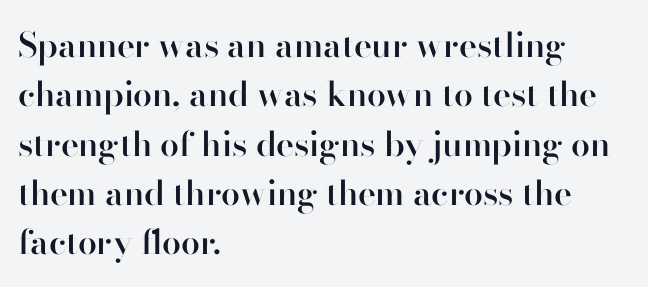
How are the letters spaced? Ordinarily, with no added tracking. Strokes here are thickened, but only to semibold level. Does the copy run flush right? No — it runs flush left. Has an underline been added? It has not. The designer went with a sans here, leaving each stem footless.
